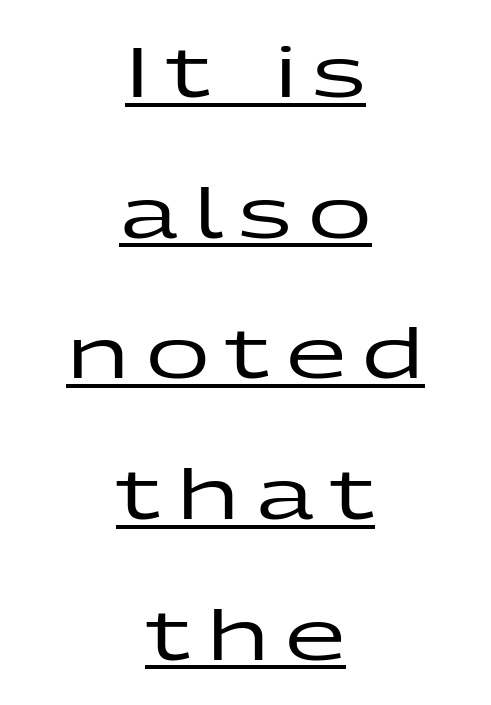
{"serif": "no", "italic": "no", "width": "wide", "stroke_contrast": "low", "x_height": "medium", "monospaced": "no", "underline": "yes", "align": "center", "line_spacing": "loose", "line_spacing_ratio": 2.01, "letter_spacing": "wide", "letter_spacing_em": 0.23, "glyph_px": 70}
